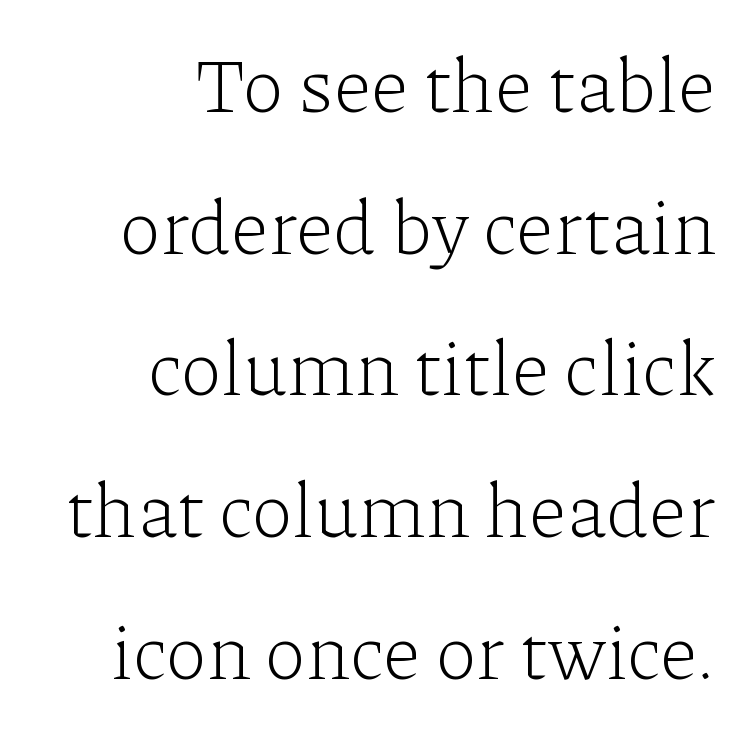
{"serif": "yes", "italic": "no", "bold": "no", "weight": "light", "width": "normal", "stroke_contrast": "low", "x_height": "medium", "monospaced": "no", "underline": "no", "align": "right", "line_spacing_ratio": 1.84, "letter_spacing": "normal", "letter_spacing_em": 0.0, "glyph_px": 77}
